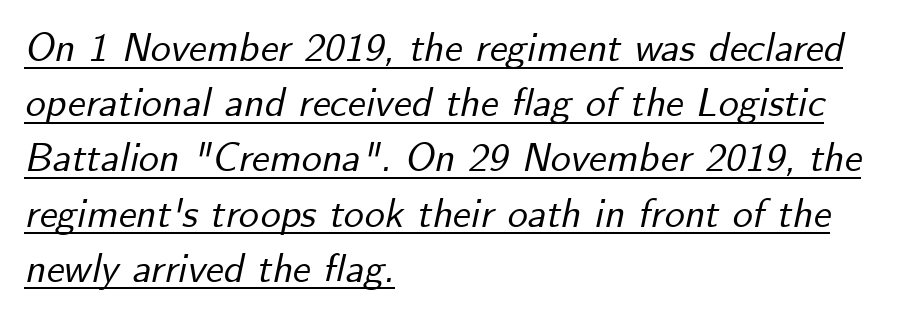
Think of a printed novel: that variable character pitch is what you see here. The passage shown stacks its lines at a standard gap. The letterforms sit shoulder to shoulder at normal distance. The lines are quadded left. These lines were composed using italics.
